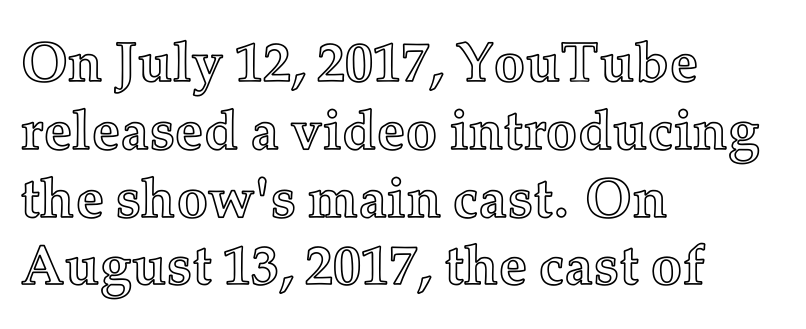
Q: Is the text italic (slanted)? A: No, it is upright.
Q: Is the text underlined? A: No.
Q: How is the paragraph aligned? A: Left-aligned.
Q: Is the spacing between letters normal or unusually wide? A: Normal.
Q: Width (condensed, normal, or wide)? A: Normal.
Q: x-height? A: Medium.
Q: Monospaced? A: No.
